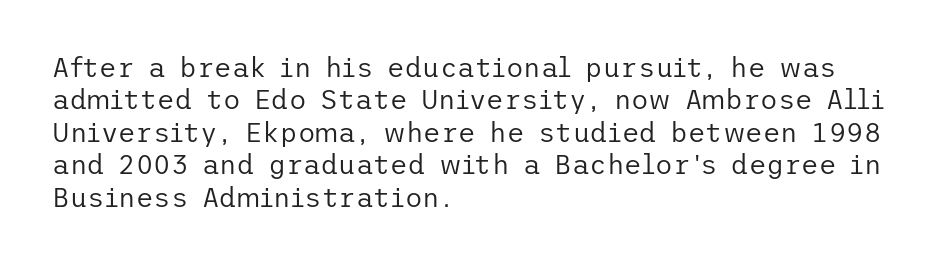
Q: Is the text bold? A: No.
Q: Is the text italic (slanted)? A: No, it is upright.
Q: Is the text underlined? A: No.
Q: How is the paragraph aligned? A: Left-aligned.
Q: Is the spacing between letters normal or unusually wide? A: Normal.
